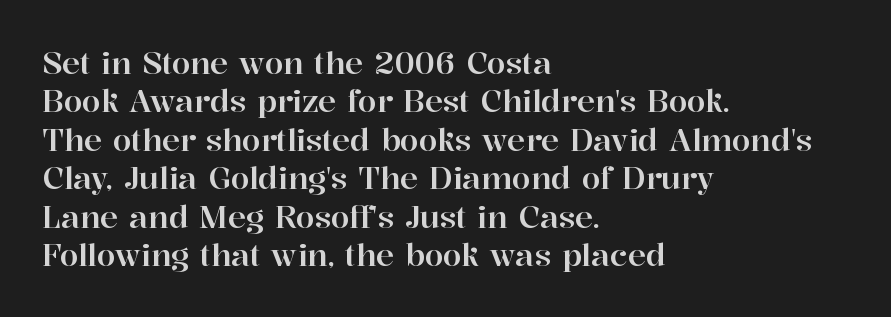
The image shows 30 px serif type, upright; set left-aligned, normal line spacing (1.28x), normal letter spacing, not underlined; high stroke contrast and a medium x-height.
